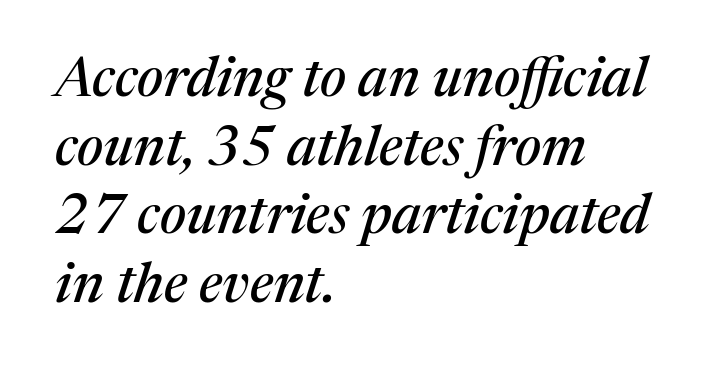
These lines are rendered in a variable-pitch font. Reading down the block, your eye returns to a fixed left position each line. What's the leading like? Ordinary, nothing unusual. When letters slant like this, we call the style italic.
